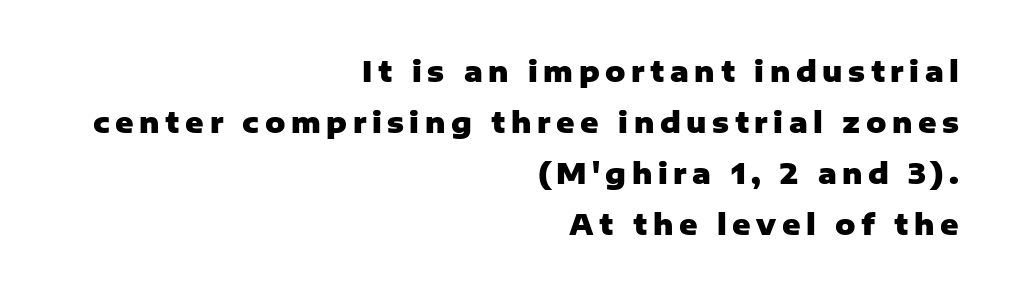
The image shows 28 px heavy sans-serif type, upright; set right-aligned, line spacing 1.82x, unusually wide letter spacing (+0.2 em), not underlined; low stroke contrast and a medium x-height.
